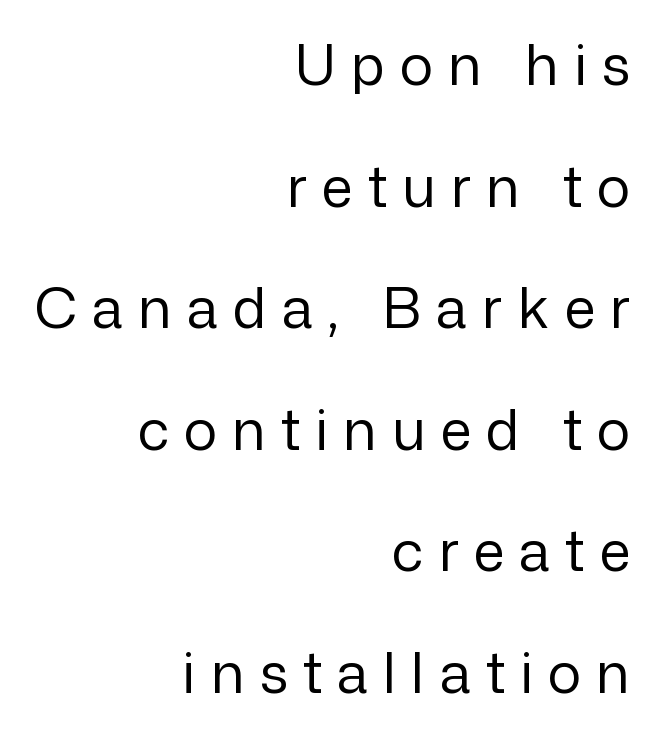
The space beneath each line is pristine and unruled. Substantial extra tracking has been applied to these lines. Observe the absence of serifs on each vertical stroke in this sample. The leading is generous, giving the passage an open texture. The lettering holds an erect, upright posture throughout. No letter is thick-stroked: the sample isn't bold.
